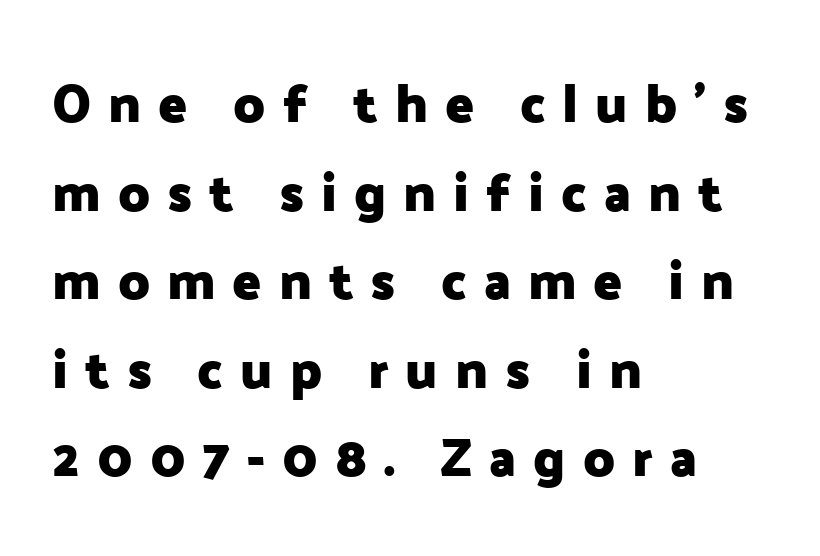
The strokes are fattened all the way to bold. The text was rendered using a sans face with plain stroke endings. These lines sit exactly where default settings would place them. Beneath every word, the page is bare. This sample is left-justified, so line endings fall wherever the words run out. Characters follow at a spacing far wider than the type designer built in.
